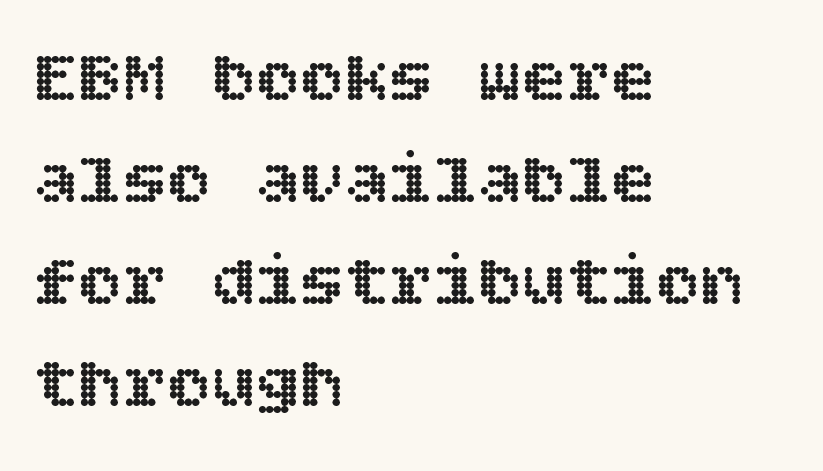
{"italic": "no", "width": "normal", "x_height": "large", "underline": "no", "align": "left", "line_spacing": "normal", "line_spacing_ratio": 1.38, "letter_spacing": "normal", "letter_spacing_em": 0.0, "glyph_px": 74}
